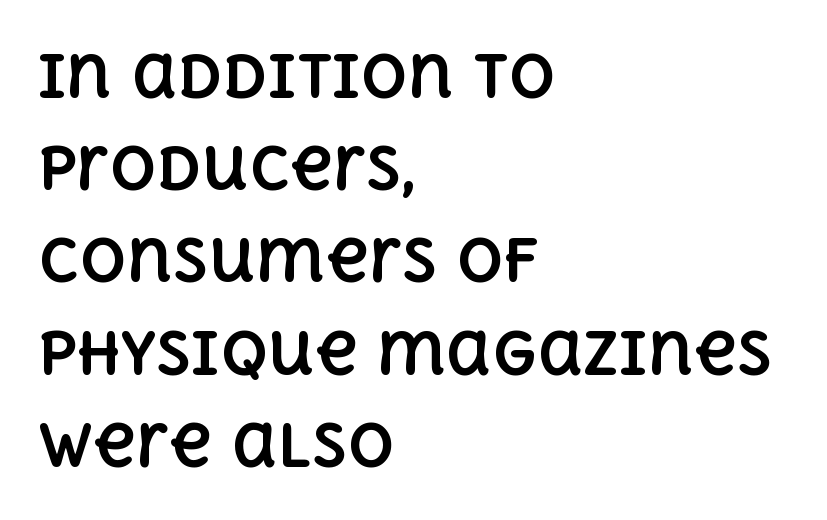
The image shows 58 px bold type, upright; set left-aligned, normal line spacing (1.59x), normal letter spacing, not underlined; a large x-height.
